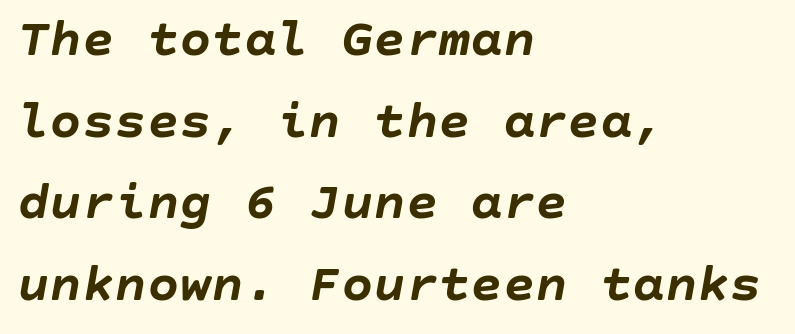
The image shows 54 px semibold type, italic (leaning right); set left-aligned, normal line spacing (1.51x), normal letter spacing, not underlined; low stroke contrast and a large x-height.
